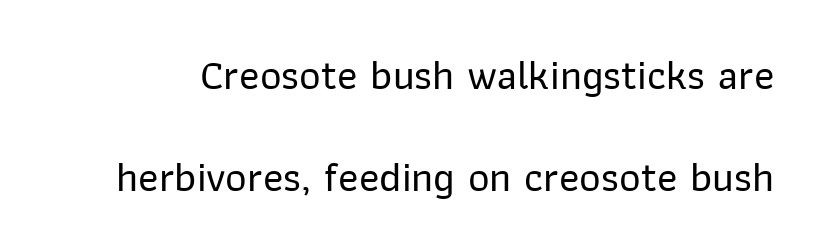
Q: Is the text italic (slanted)? A: No, it is upright.
Q: Is the typeface a serif or a sans-serif typeface? A: Sans-serif.
Q: Is the text underlined? A: No.
Q: Is the spacing between letters normal or unusually wide? A: Normal.
Q: Is the spacing between lines tight, normal or loose? A: Loose.
Q: Width (condensed, normal, or wide)? A: Normal.
Q: Stroke contrast? A: Low.
Q: x-height? A: Medium.
Q: Monospaced? A: No.
